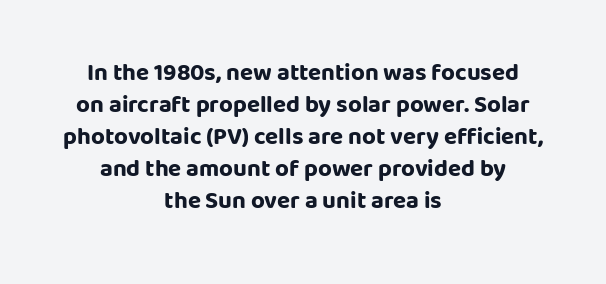
Q: Is the text bold? A: Yes.
Q: Is the text italic (slanted)? A: No, it is upright.
Q: Is the text underlined? A: No.
Q: How is the paragraph aligned? A: Centered.
Q: Is the spacing between letters normal or unusually wide? A: Normal.
Q: Is the spacing between lines tight, normal or loose? A: Normal.
